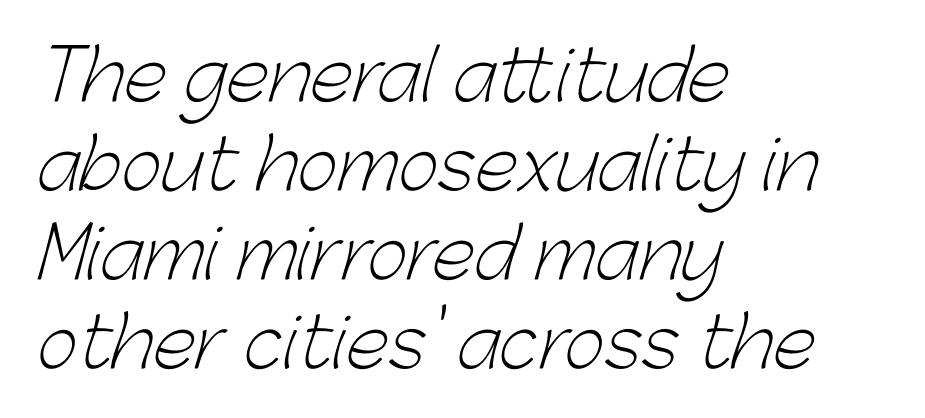
Q: Is the text bold? A: No.
Q: Is the typeface a serif or a sans-serif typeface? A: Sans-serif.
Q: Is the text underlined? A: No.
Q: How is the paragraph aligned? A: Left-aligned.
Q: Is the spacing between letters normal or unusually wide? A: Normal.
Q: Is the spacing between lines tight, normal or loose? A: Normal.
Q: Width (condensed, normal, or wide)? A: Normal.
Q: Stroke contrast? A: Low.
Q: x-height? A: Medium.
Q: Monospaced? A: No.
